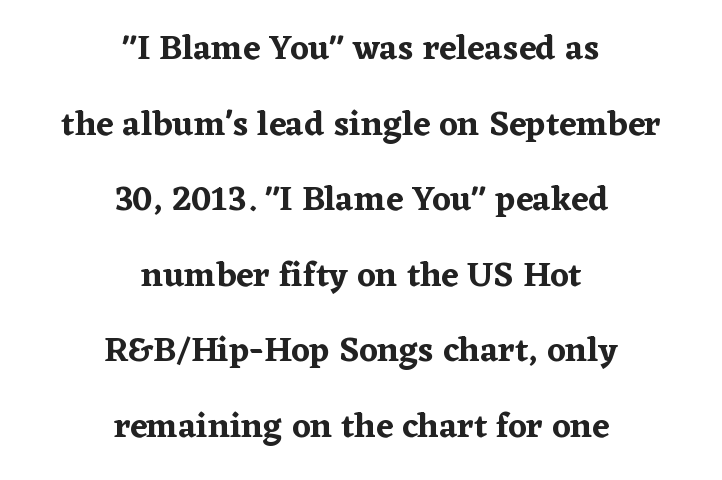
The image shows 35 px serif type, upright; set centered, loose line spacing (2.16x), normal letter spacing, not underlined; low stroke contrast and a medium x-height.
